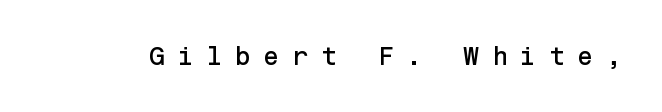
The image shows 26 px text type, upright; set unusually wide letter spacing (+0.48 em), not underlined.
